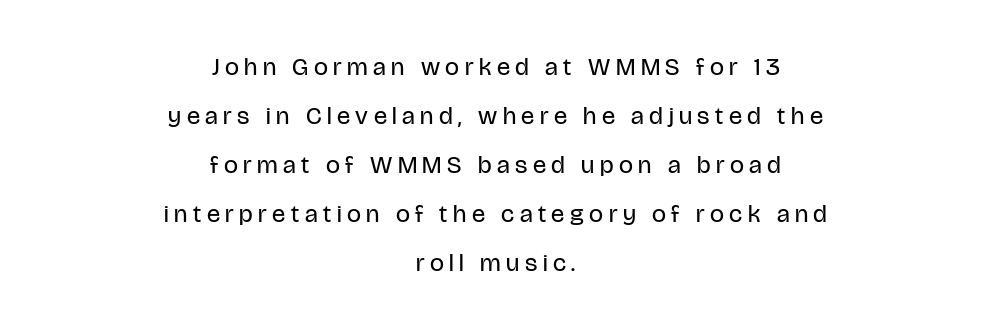
{"italic": "no", "bold": "no", "underline": "no", "align": "center", "line_spacing": "loose", "line_spacing_ratio": 1.96, "letter_spacing": "wide", "letter_spacing_em": 0.22, "glyph_px": 25}
